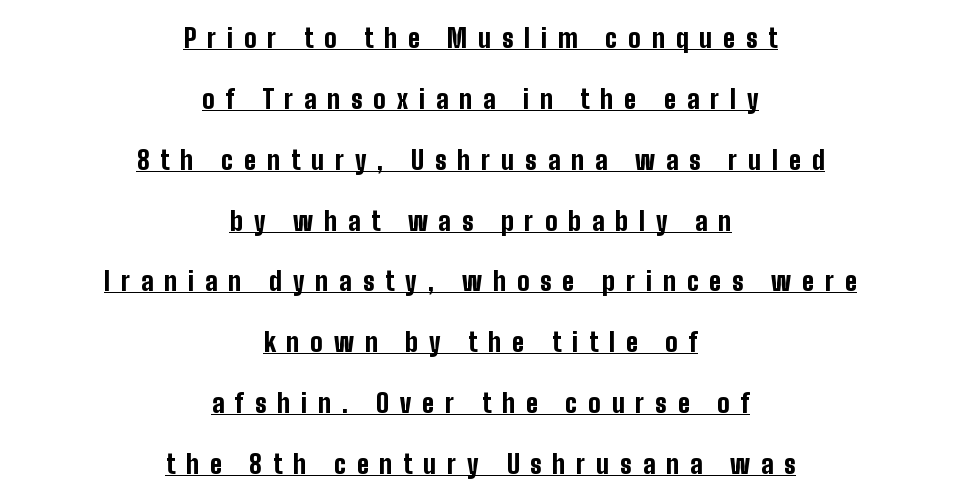
The passage shown is underscored from start to finish. The block of text is sparse from top to bottom, with ample space between rows. Compared with an ordinary text face, these strokes are far heavier — a full bold. The rendering inserts visible extra space after every character. Horizontally, the lines are justified to the midpoint only.
